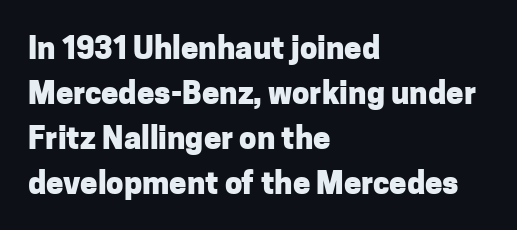
The specimen omits any rule beneath the text block's lines. Its strokes are broad and dark, the hallmark of bold type. Typeset ragged right — the left edge is the straight one. The letters advance in unequal steps, a hallmark of proportional type.
